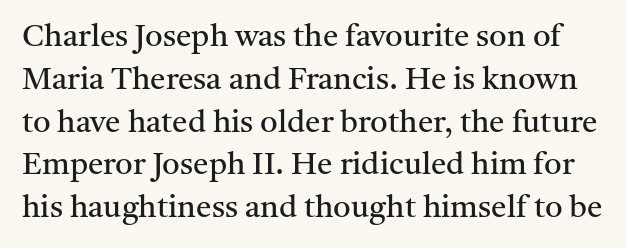
Does extra space separate the letters? No, they use regular spacing. The passage shown is not bold in any degree. The text was rendered using a seriffed face with decorative stroke endings. Vertically, the passage feels balanced, rows spaced as you'd expect. A typesetter would call this proportional, since set widths differ per character.
